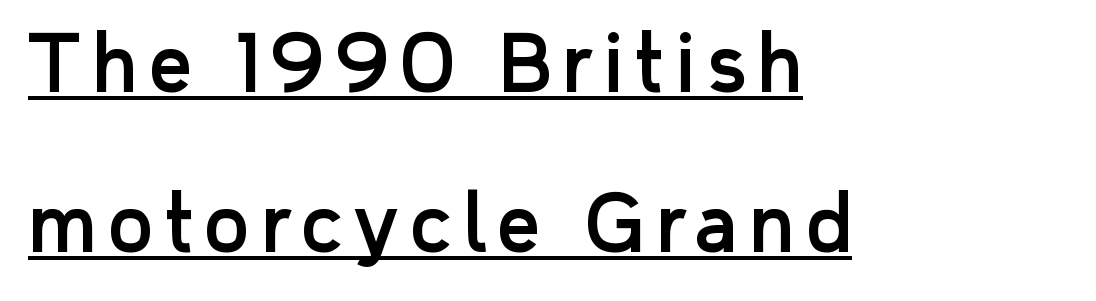
Q: Is the text italic (slanted)? A: No, it is upright.
Q: Is the typeface a serif or a sans-serif typeface? A: Sans-serif.
Q: Is the text underlined? A: Yes.
Q: How is the paragraph aligned? A: Left-aligned.
Q: Is the spacing between lines tight, normal or loose? A: Loose.
Q: Width (condensed, normal, or wide)? A: Normal.
Q: Stroke contrast? A: Low.
Q: x-height? A: Medium.
Q: Monospaced? A: No.
